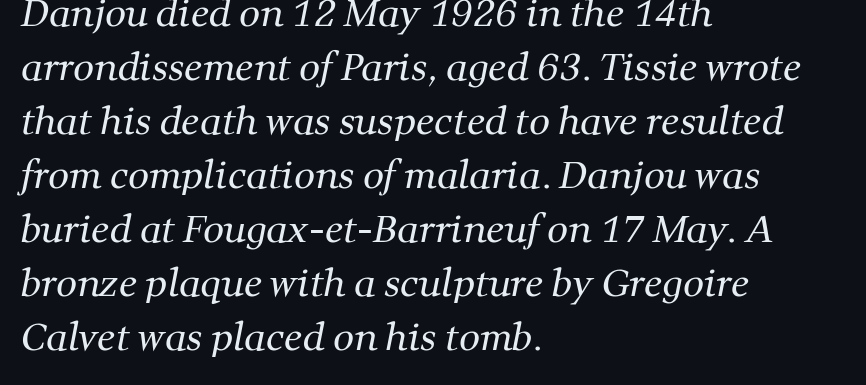
Q: Is the text bold? A: No.
Q: Is the typeface a serif or a sans-serif typeface? A: Serif.
Q: Is the text underlined? A: No.
Q: How is the paragraph aligned? A: Left-aligned.
Q: Is the spacing between letters normal or unusually wide? A: Normal.
Q: Is the spacing between lines tight, normal or loose? A: Normal.
Q: Width (condensed, normal, or wide)? A: Normal.
Q: Stroke contrast? A: Medium.
Q: x-height? A: Medium.
Q: Monospaced? A: No.
